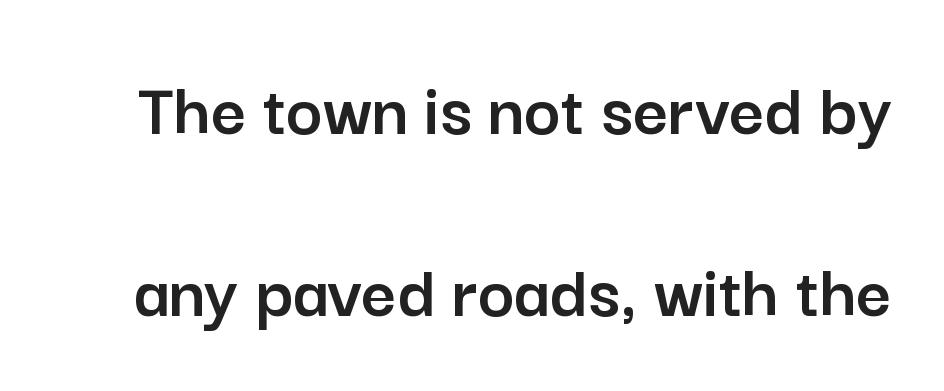
The rendering uses natural spacing where letterforms have individual widths. Posture: vertical. Words float on clear page, feet unadorned. In terms of letterform style, serifs are entirely absent. The tracking reads as untouched default to a designer's eye.
